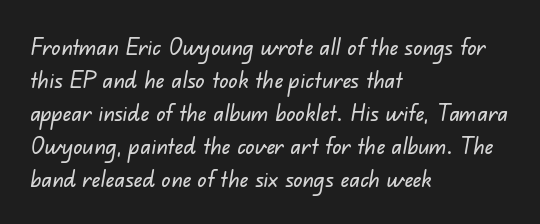
The image shows 23 px text type; set left-aligned, normal line spacing (1.43x), normal letter spacing, not underlined.
